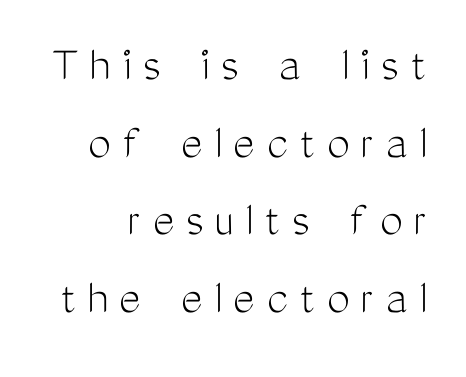
Here the designer chose a conventional face with non-uniform glyph widths. Counters stay open thanks to moderate or lighter strokes. The letters stand upright; this is a roman face. The gap between lines stays unmarked. Each word looks stretched out because of the extra space between its letters. The rows are spaced the way most documents space them.
